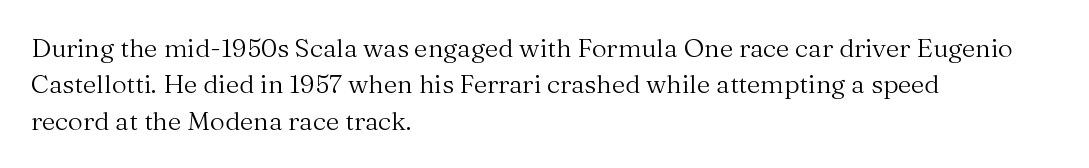
{"italic": "no", "bold": "no", "underline": "no", "align": "left", "line_spacing": "normal", "line_spacing_ratio": 1.4, "letter_spacing": "normal", "letter_spacing_em": 0.0, "glyph_px": 26}
